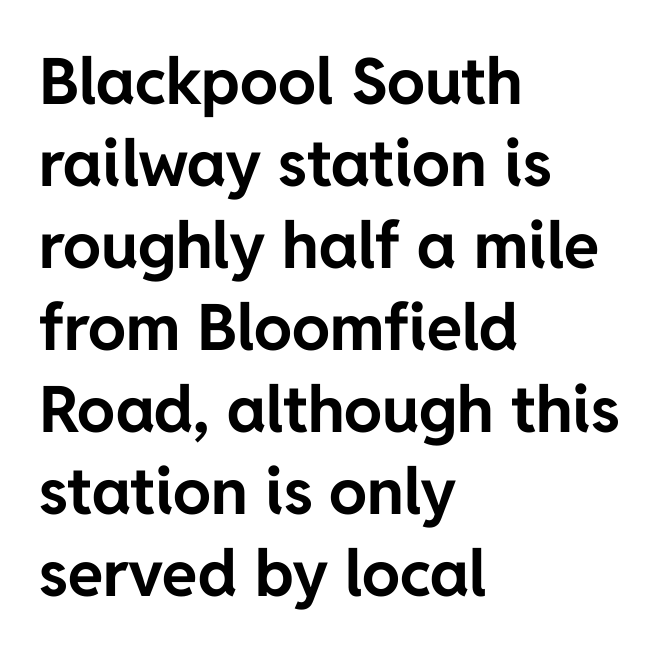
Q: Is the text bold? A: Yes.
Q: Is the text italic (slanted)? A: No, it is upright.
Q: Is the typeface a serif or a sans-serif typeface? A: Sans-serif.
Q: Is the text underlined? A: No.
Q: How is the paragraph aligned? A: Left-aligned.
Q: Is the spacing between letters normal or unusually wide? A: Normal.
Q: Is the spacing between lines tight, normal or loose? A: Normal.
Q: Width (condensed, normal, or wide)? A: Normal.
Q: Stroke contrast? A: Low.
Q: x-height? A: Medium.
Q: Monospaced? A: No.
